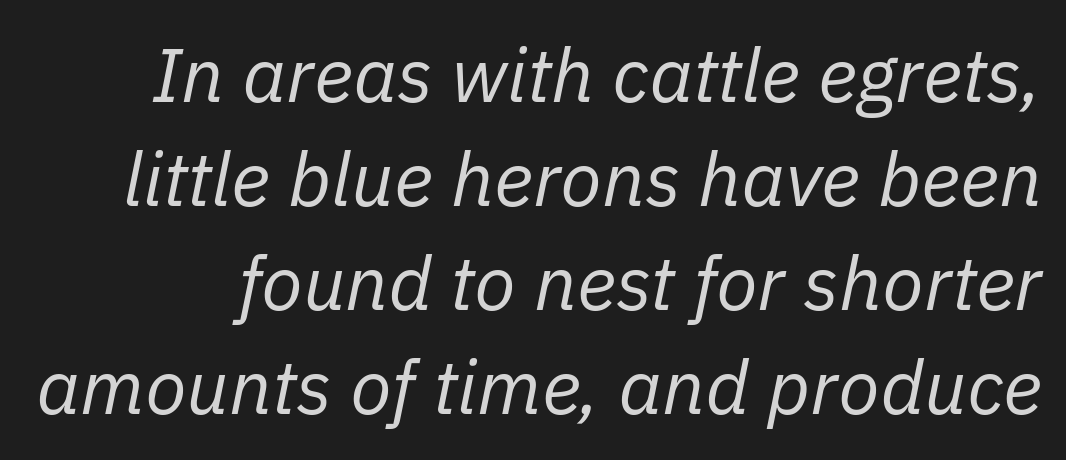
The image shows 76 px regular-weight type, italic (leaning right); set normal line spacing (1.37x), normal letter spacing, not underlined; low stroke contrast and a medium x-height.
